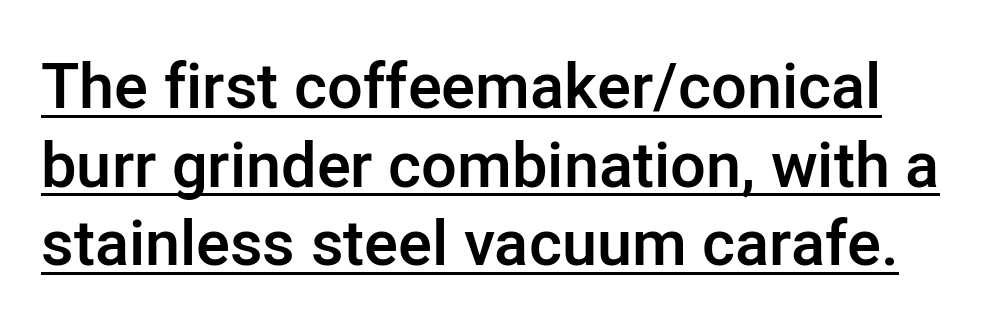
{"serif": "no", "italic": "no", "bold": "semi", "weight": "semibold", "width": "normal", "stroke_contrast": "low", "x_height": "medium", "monospaced": "no", "underline": "yes", "line_spacing": "normal", "line_spacing_ratio": 1.25, "letter_spacing": "normal", "letter_spacing_em": 0.0, "glyph_px": 63}
